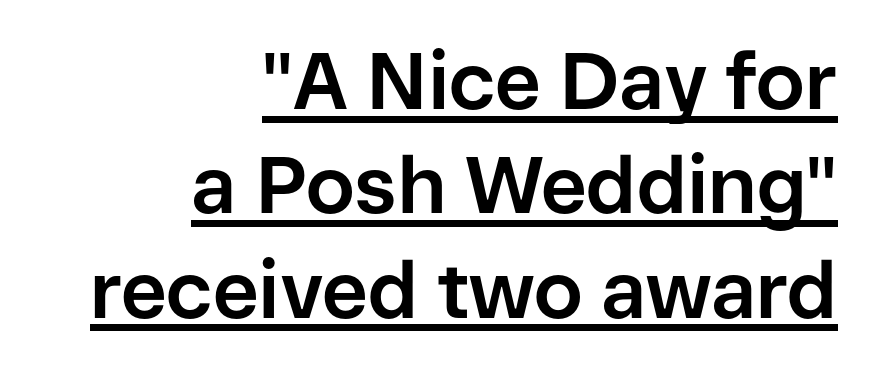
Q: Is the text bold? A: Yes.
Q: Is the text italic (slanted)? A: No, it is upright.
Q: Is the typeface a serif or a sans-serif typeface? A: Sans-serif.
Q: Is the text underlined? A: Yes.
Q: How is the paragraph aligned? A: Right-aligned.
Q: Is the spacing between letters normal or unusually wide? A: Normal.
Q: Is the spacing between lines tight, normal or loose? A: Normal.
Q: Width (condensed, normal, or wide)? A: Normal.
Q: Stroke contrast? A: Low.
Q: x-height? A: Medium.
Q: Monospaced? A: No.
